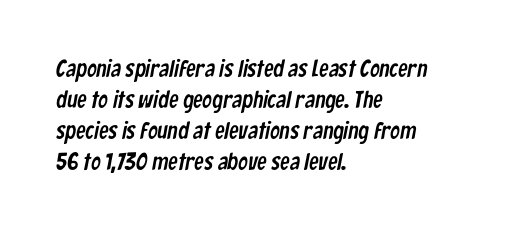
Each row of text sits above clean, open space. Caption: multi-line text, flush left, ragged right. Short note: letters normally spaced. Regarding leading, the lines here are spaced in the standard way.
